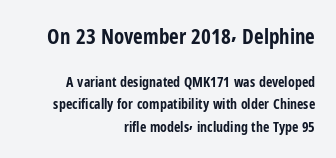
Q: Is the text bold? A: Yes.
Q: Is the text italic (slanted)? A: No, it is upright.
Q: Is the text underlined? A: No.
Q: How is the paragraph aligned? A: Right-aligned.
Q: Is the spacing between letters normal or unusually wide? A: Normal.
Q: Is the spacing between lines tight, normal or loose? A: Normal.
Q: Which block of text is set in a larger size, the first (top) or the second (bottom)? A: The first (top) one.
